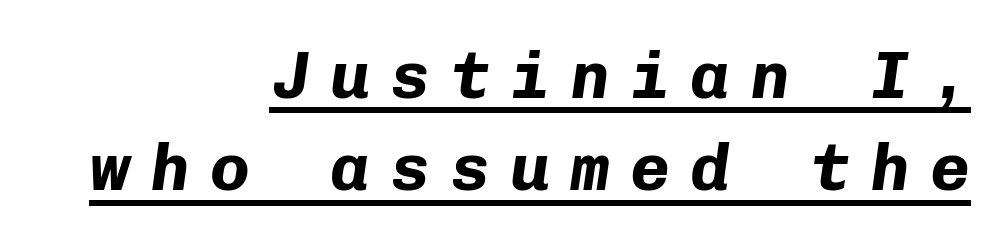
Is the type slanted? Yes — the strokes lean at a clear angle. The block of text has a typical density, with ordinary space between rows. This sample is right-justified, so line beginnings fall wherever the words allow. This is underlined copy, the kind a proofreader might mark for attention. Caption: expanded tracking, letters set apart. Here the designer chose a console-style face with uniform glyph widths.
